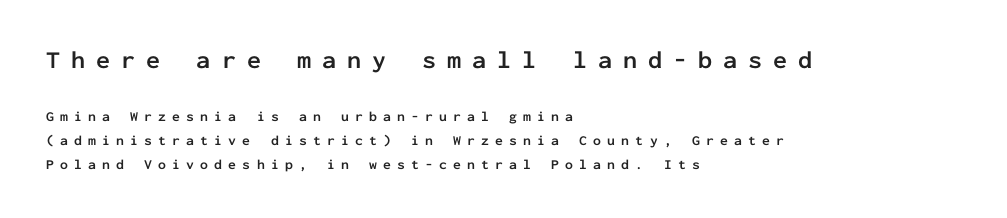
Q: Is the text bold? A: Yes.
Q: Is the text italic (slanted)? A: No, it is upright.
Q: Is the text underlined? A: No.
Q: How is the paragraph aligned? A: Left-aligned.
Q: Is the spacing between letters normal or unusually wide? A: Unusually wide.
Q: Is the spacing between lines tight, normal or loose? A: Normal.
Q: Which block of text is set in a larger size, the first (top) or the second (bottom)? A: The first (top) one.
